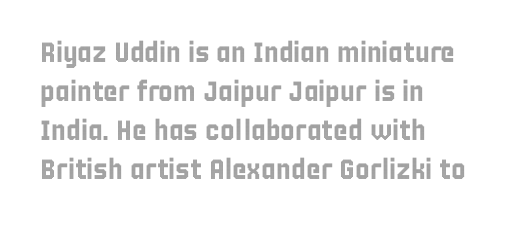
Q: Is the text italic (slanted)? A: No, it is upright.
Q: Is the text underlined? A: No.
Q: How is the paragraph aligned? A: Left-aligned.
Q: Is the spacing between letters normal or unusually wide? A: Normal.
Q: Is the spacing between lines tight, normal or loose? A: Normal.
Q: Width (condensed, normal, or wide)? A: Condensed.
Q: x-height? A: Large.
Q: Monospaced? A: No.
